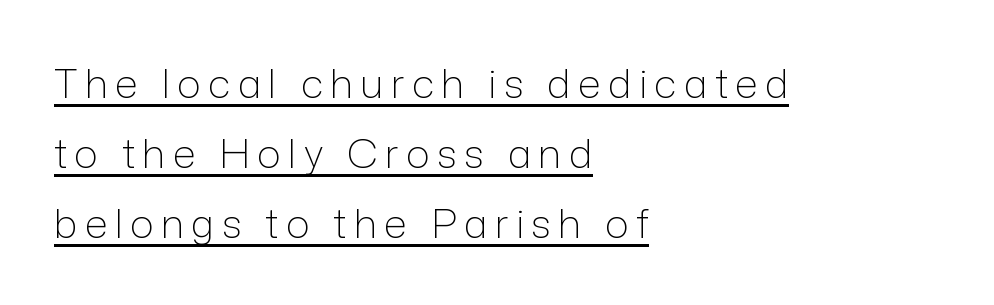
{"serif": "no", "italic": "no", "bold": "no", "weight": "light", "width": "normal", "stroke_contrast": "low", "x_height": "medium", "monospaced": "no", "underline": "yes", "align": "left", "line_spacing_ratio": 1.75, "glyph_px": 40}
